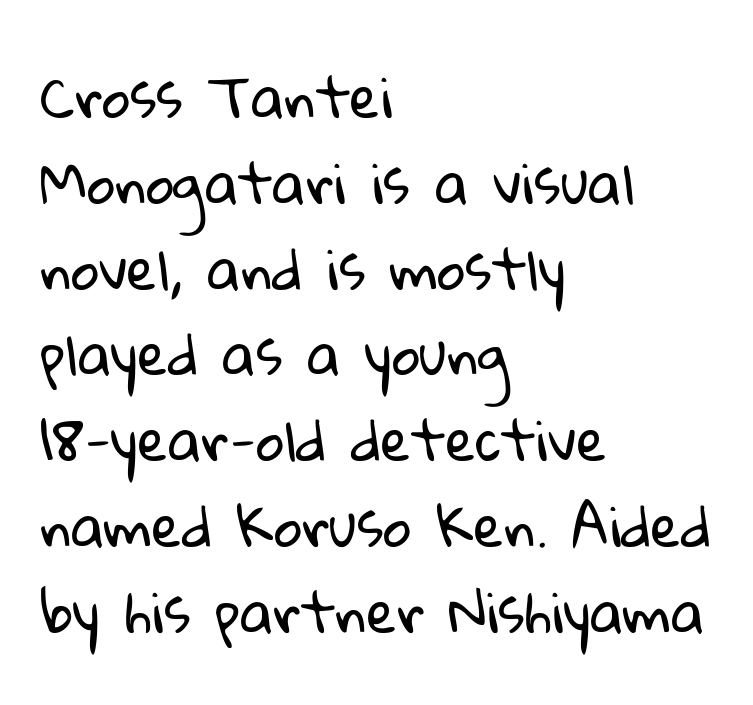
The image shows 55 px regular-weight sans-serif type; set left-aligned, normal line spacing (1.56x), normal letter spacing, not underlined; low stroke contrast and a medium x-height.
